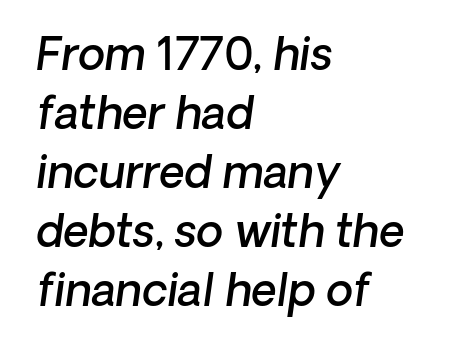
The image shows 44 px semibold sans-serif type; set left-aligned, normal line spacing (1.34x), normal letter spacing, not underlined; low stroke contrast and a medium x-height.
